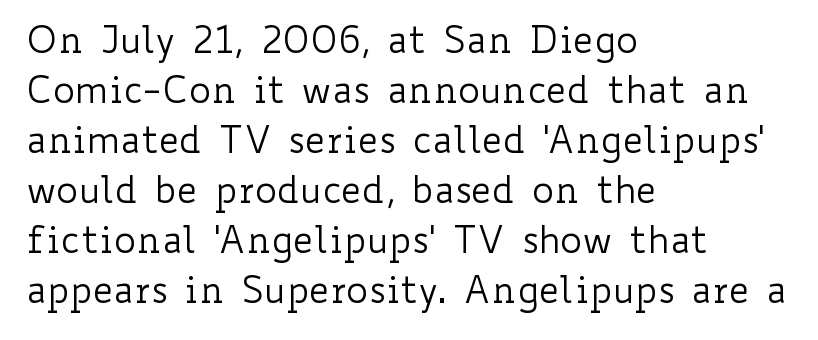
Q: Is the text bold? A: No.
Q: Is the text italic (slanted)? A: No, it is upright.
Q: Is the text underlined? A: No.
Q: How is the paragraph aligned? A: Left-aligned.
Q: Is the spacing between letters normal or unusually wide? A: Normal.
Q: Is the spacing between lines tight, normal or loose? A: Normal.
Q: Width (condensed, normal, or wide)? A: Wide.
Q: Stroke contrast? A: Low.
Q: x-height? A: Small.
Q: Monospaced? A: No.
